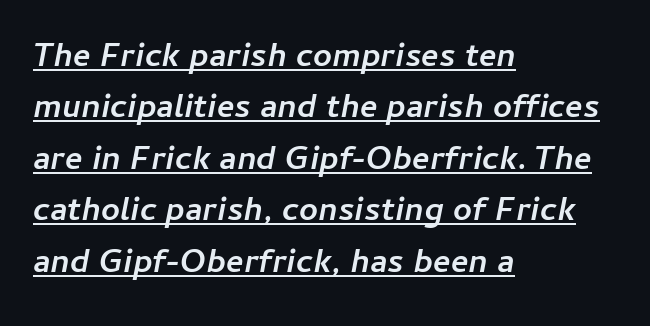
The image shows 33 px semibold type, italic (leaning right); set left-aligned, normal line spacing (1.56x), normal letter spacing, underlined; low stroke contrast and a medium x-height.
